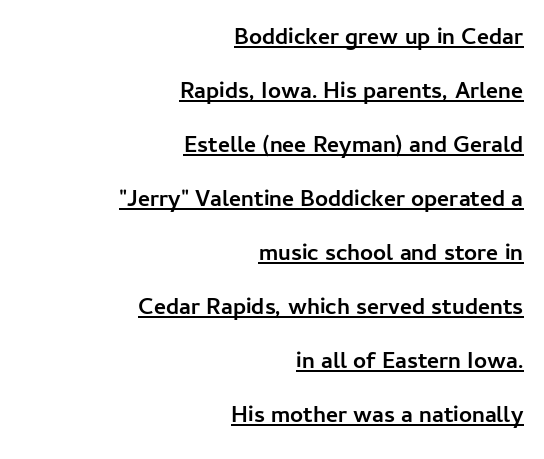
The image shows 23 px bold type, upright; set right-aligned, loose line spacing (2.35x), normal letter spacing, underlined.
